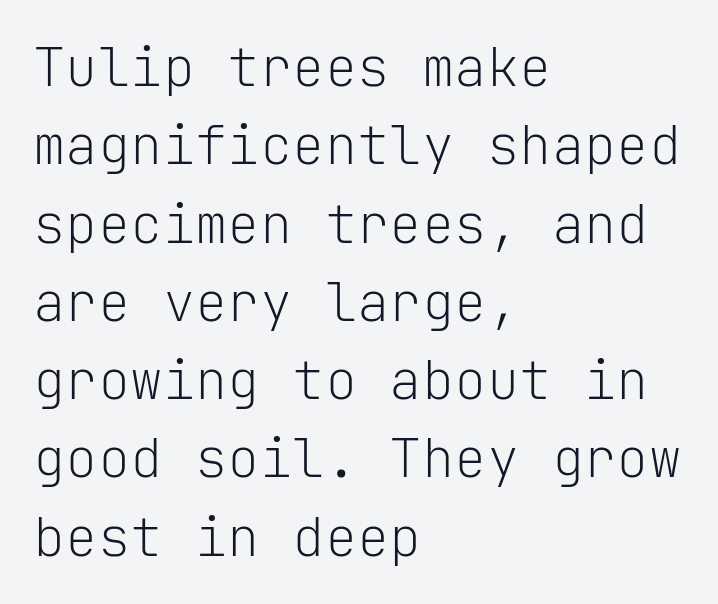
{"serif": "no", "italic": "no", "bold": "no", "weight": "light", "width": "normal", "stroke_contrast": "low", "x_height": "medium", "monospaced": "yes", "underline": "no", "align": "left", "line_spacing": "normal", "line_spacing_ratio": 1.45, "letter_spacing": "normal", "letter_spacing_em": 0.0, "glyph_px": 54}
